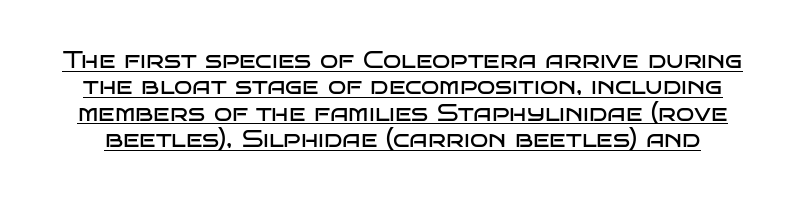
{"italic": "no", "bold": "no", "underline": "yes", "line_spacing": "tight", "line_spacing_ratio": 1.1, "letter_spacing": "normal", "letter_spacing_em": 0.0, "glyph_px": 24}
